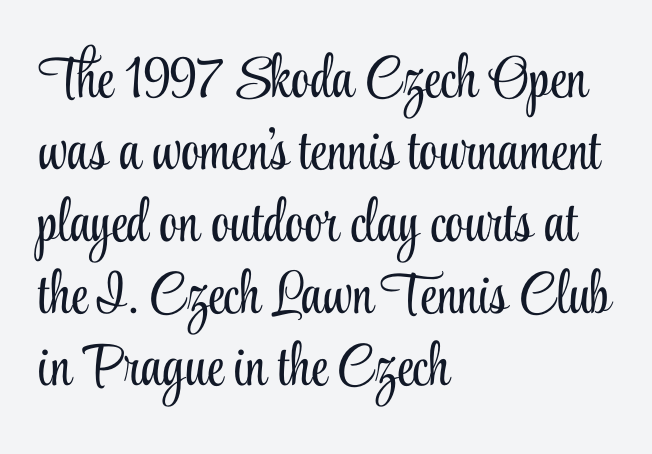
The image shows 59 px light, condensed serif type; set left-aligned, line spacing 1.22x, normal letter spacing, not underlined; low stroke contrast and a small x-height.
